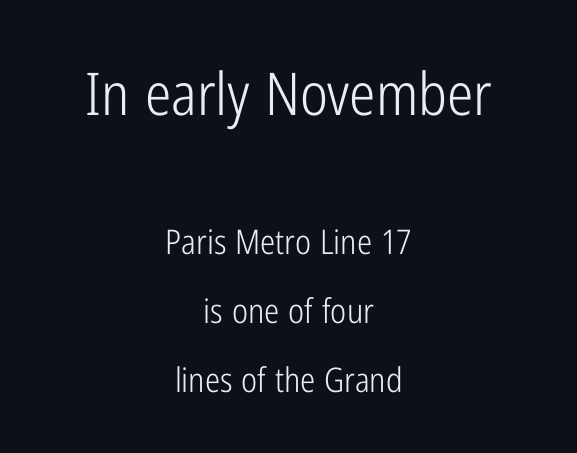
Q: Is the text bold? A: No.
Q: Is the text italic (slanted)? A: No, it is upright.
Q: Is the typeface a serif or a sans-serif typeface? A: Sans-serif.
Q: Is the text underlined? A: No.
Q: How is the paragraph aligned? A: Centered.
Q: Is the spacing between letters normal or unusually wide? A: Normal.
Q: Is the spacing between lines tight, normal or loose? A: Loose.
Q: Which block of text is set in a larger size, the first (top) or the second (bottom)? A: The first (top) one.
Q: Width (condensed, normal, or wide)? A: Condensed.
Q: Stroke contrast? A: Low.
Q: x-height? A: Medium.
Q: Monospaced? A: No.
